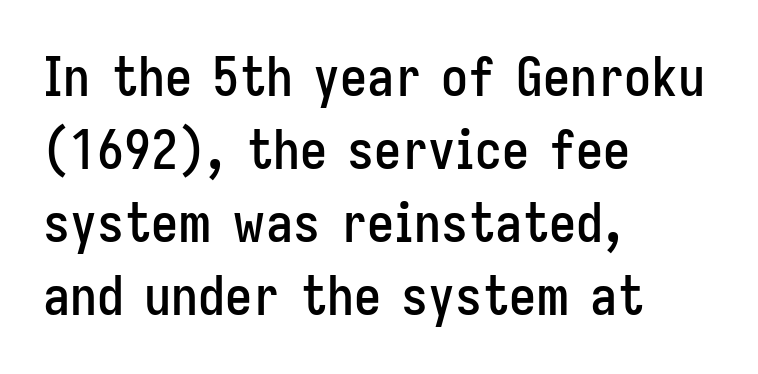
{"serif": "no", "italic": "no", "width": "condensed", "stroke_contrast": "low", "x_height": "medium", "monospaced": "no", "underline": "no", "align": "left", "line_spacing": "normal", "line_spacing_ratio": 1.35, "letter_spacing": "normal", "letter_spacing_em": 0.0, "glyph_px": 54}
